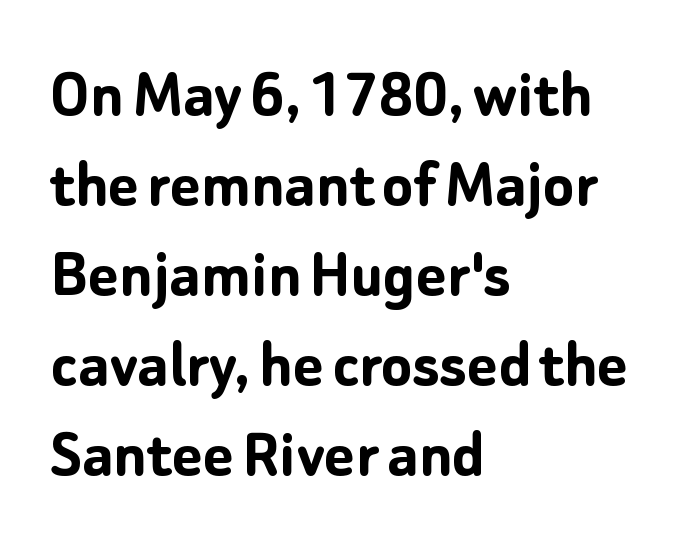
{"serif": "no", "italic": "no", "bold": "yes", "weight": "semibold", "width": "normal", "stroke_contrast": "low", "x_height": "medium", "monospaced": "no", "underline": "no", "align": "left", "line_spacing": "normal", "line_spacing_ratio": 1.25, "letter_spacing": "normal", "letter_spacing_em": 0.0, "glyph_px": 72}
